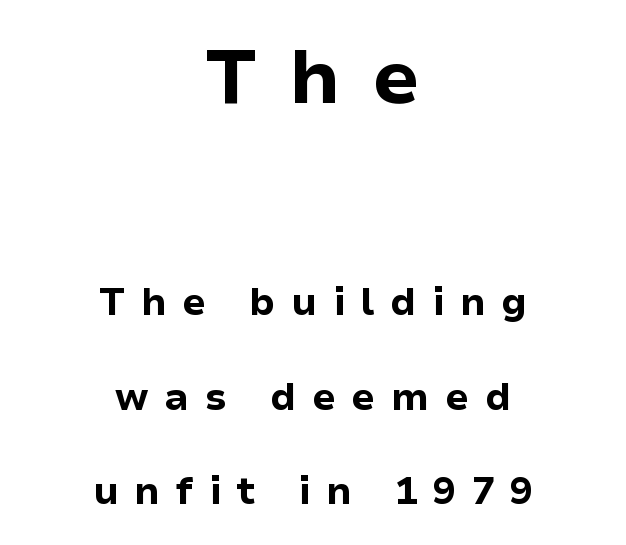
Which margin do the lines hug? Neither — every line sits in the middle. You could only call the tracking loose — the letters float apart. This is heavy type, rendered in bold. The strip under each line holds only bare page. These lines were composed using upright roman letters. Vertically, the passage feels expansive, rows floating well apart.
